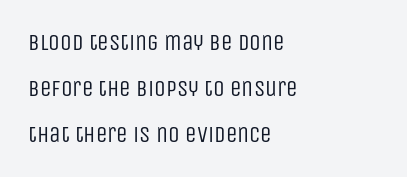
{"italic": "no", "bold": "no", "underline": "no", "align": "left", "line_spacing": "loose", "line_spacing_ratio": 1.99, "letter_spacing": "normal", "letter_spacing_em": 0.0, "glyph_px": 23}
